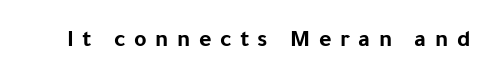
Q: Is the text bold? A: Yes.
Q: Is the text italic (slanted)? A: No, it is upright.
Q: Is the text underlined? A: No.
Q: Is the spacing between letters normal or unusually wide? A: Unusually wide.
